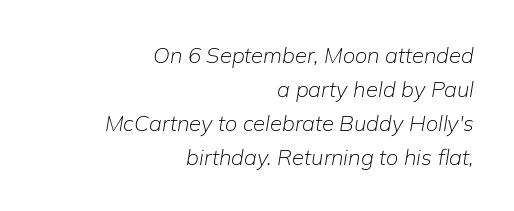
Q: Is the text bold? A: No.
Q: Is the text italic (slanted)? A: Yes, it leans right by about 9 degrees.
Q: Is the text underlined? A: No.
Q: How is the paragraph aligned? A: Right-aligned.
Q: Is the spacing between letters normal or unusually wide? A: Normal.
Q: Is the spacing between lines tight, normal or loose? A: Normal.
